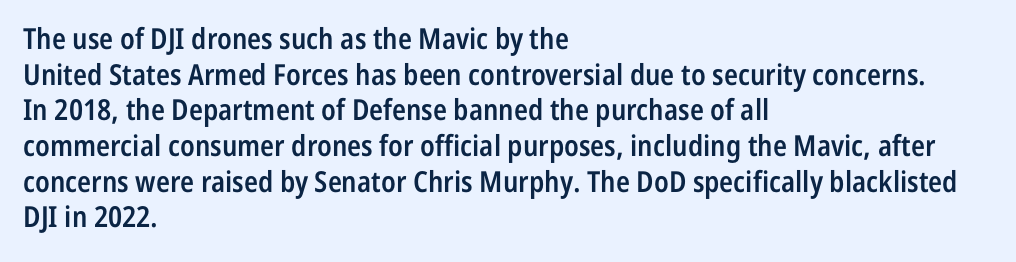
Q: Is the text bold? A: Semi-bold.
Q: Is the text italic (slanted)? A: No, it is upright.
Q: Is the typeface a serif or a sans-serif typeface? A: Sans-serif.
Q: Is the text underlined? A: No.
Q: How is the paragraph aligned? A: Left-aligned.
Q: Is the spacing between letters normal or unusually wide? A: Normal.
Q: Width (condensed, normal, or wide)? A: Condensed.
Q: Stroke contrast? A: Low.
Q: x-height? A: Medium.
Q: Monospaced? A: No.
